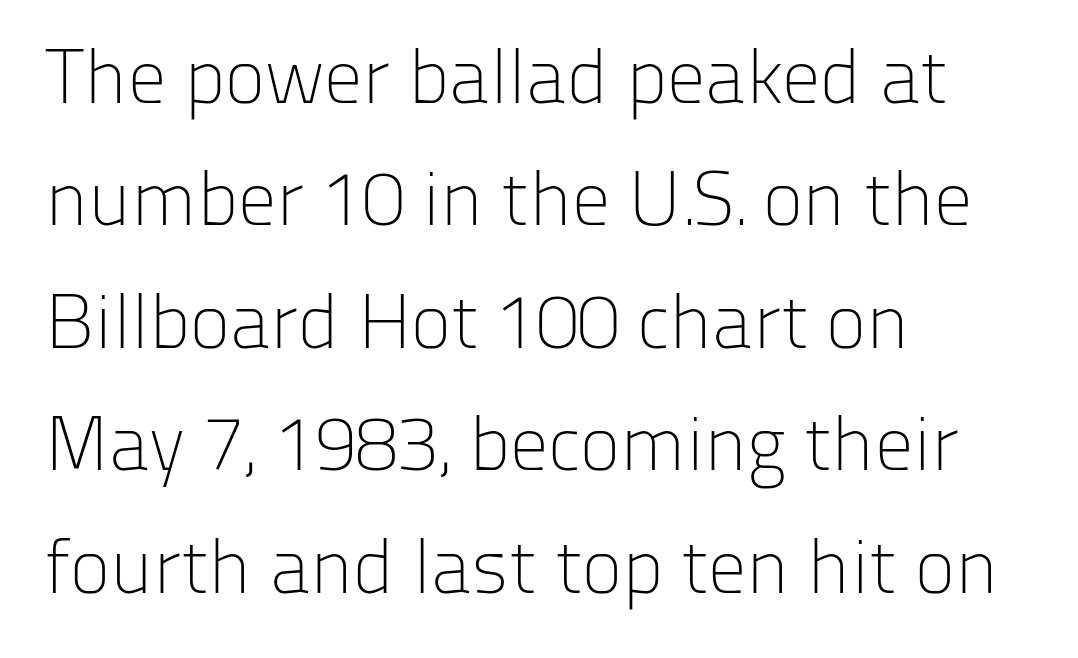
This is the regular roman posture of the typeface. Observe the ordinary spacing: letters are neighbours, not strangers. Leading: standard. Has an underline been added? It has not. Is the stroke heavy? The answer is a plain regular-or-lighter.
